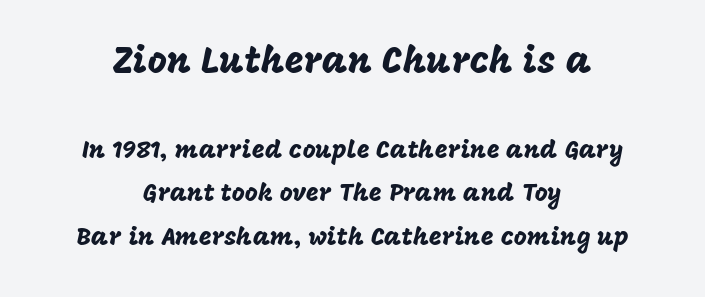
{"serif": "no", "width": "normal", "stroke_contrast": "low", "x_height": "large", "monospaced": "no", "underline": "no", "align": "center", "line_spacing_ratio": 1.74, "letter_spacing": "normal", "letter_spacing_em": 0.0, "larger_block": "first", "size_ratio": 1.48, "glyph_px": 37}
